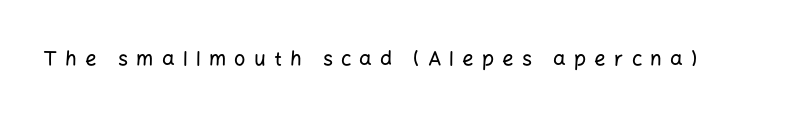
{"italic": "no", "underline": "no", "letter_spacing": "wide", "letter_spacing_em": 0.41, "glyph_px": 20}
